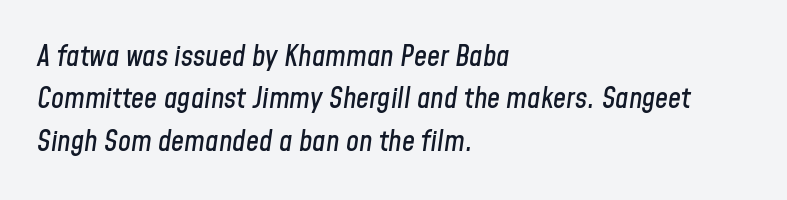
The lines sit at an ordinary, default distance from one another. Beneath every word, the page is bare. Is the type slanted? Yes — the strokes lean at a clear angle. Between one letter and the next there's only the usual sliver of space. Is this a fixed-width face? No — the glyphs have proportional, varying widths. A classic flush-left, rag-right setting is used for this passage.
